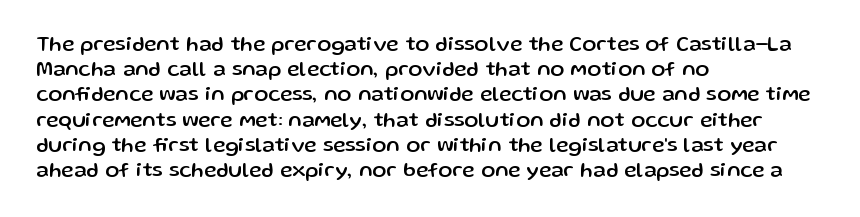
Posture: straight, roman, zero tilt. A clean baseline with only descenders dipping below it. Does the copy run flush right? No — it runs flush left. Tracking value appears to be zero — textbook default spacing.
